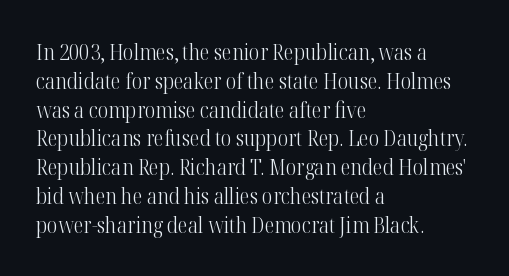
The image shows 22 px text type, upright; set left-aligned, normal line spacing (1.31x), normal letter spacing, not underlined.
